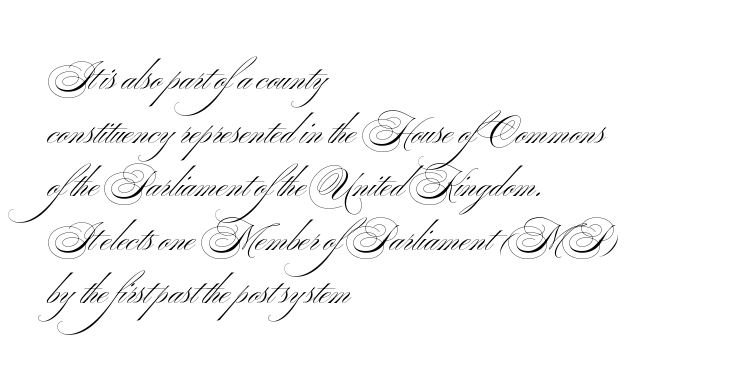
Q: Is the text bold? A: No.
Q: Is the text italic (slanted)? A: Yes.
Q: Is the typeface a serif or a sans-serif typeface? A: Sans-serif.
Q: Is the text underlined? A: No.
Q: How is the paragraph aligned? A: Left-aligned.
Q: Is the spacing between letters normal or unusually wide? A: Normal.
Q: Is the spacing between lines tight, normal or loose? A: Normal.
Q: Width (condensed, normal, or wide)? A: Wide.
Q: Stroke contrast? A: Medium.
Q: x-height? A: Small.
Q: Monospaced? A: No.
